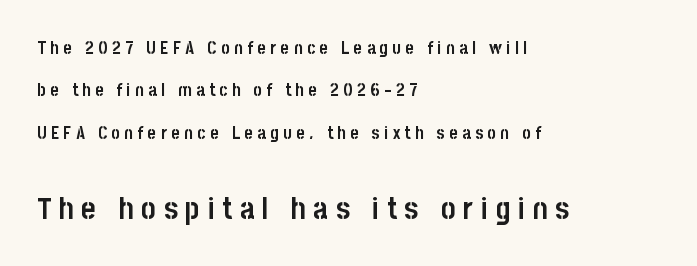
Q: Is the text bold? A: Yes.
Q: Is the text italic (slanted)? A: No, it is upright.
Q: Is the typeface a serif or a sans-serif typeface? A: Sans-serif.
Q: Is the text underlined? A: No.
Q: How is the paragraph aligned? A: Left-aligned.
Q: Is the spacing between letters normal or unusually wide? A: Unusually wide.
Q: Is the spacing between lines tight, normal or loose? A: Loose.
Q: Which block of text is set in a larger size, the first (top) or the second (bottom)? A: The second (bottom) one.
Q: Width (condensed, normal, or wide)? A: Condensed.
Q: Stroke contrast? A: Low.
Q: x-height? A: Large.
Q: Monospaced? A: No.
